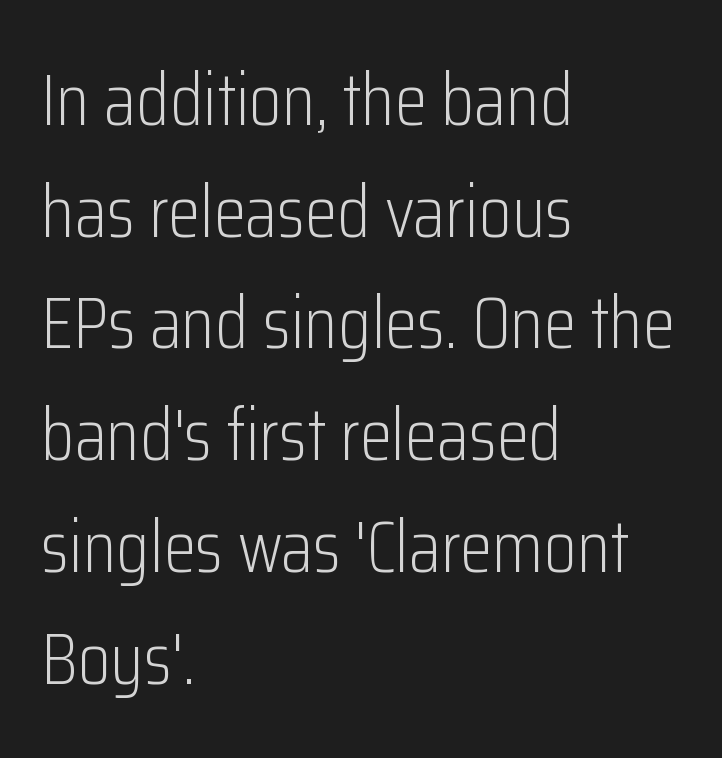
The image shows 74 px light, condensed sans-serif type, upright; set left-aligned, normal line spacing (1.51x), normal letter spacing, not underlined; low stroke contrast and a medium x-height.
